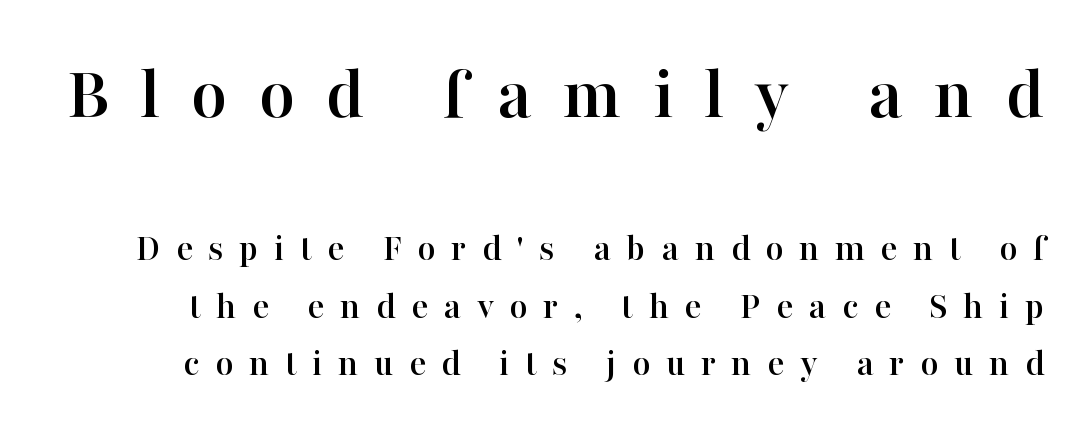
{"serif": "yes", "italic": "no", "width": "normal", "stroke_contrast": "high", "x_height": "medium", "monospaced": "no", "underline": "no", "line_spacing": "normal", "line_spacing_ratio": 1.48, "letter_spacing": "wide", "letter_spacing_em": 0.4, "larger_block": "first", "size_ratio": 2.0, "glyph_px": 78}
